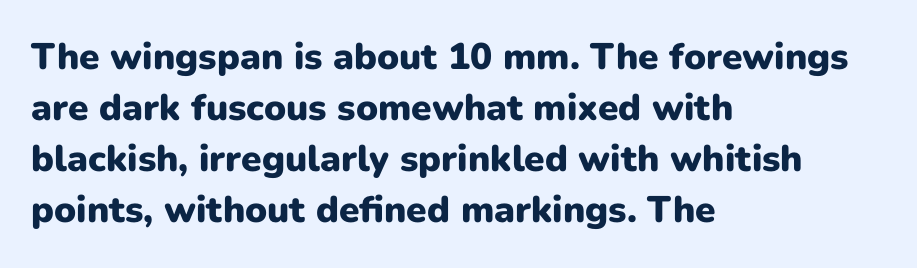
Q: Is the text bold? A: Yes.
Q: Is the text italic (slanted)? A: No, it is upright.
Q: Is the typeface a serif or a sans-serif typeface? A: Sans-serif.
Q: Is the text underlined? A: No.
Q: How is the paragraph aligned? A: Left-aligned.
Q: Is the spacing between letters normal or unusually wide? A: Normal.
Q: Is the spacing between lines tight, normal or loose? A: Normal.
Q: Width (condensed, normal, or wide)? A: Normal.
Q: Stroke contrast? A: Low.
Q: x-height? A: Medium.
Q: Monospaced? A: No.
